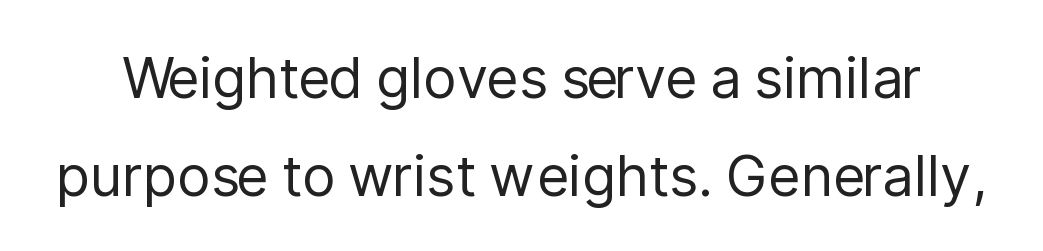
The baseline area is clear. In terms of posture, this sample is upright. Is the letter spacing exaggerated? No — it looks like the ordinary default. The glyphs in this specimen are sans serif.
